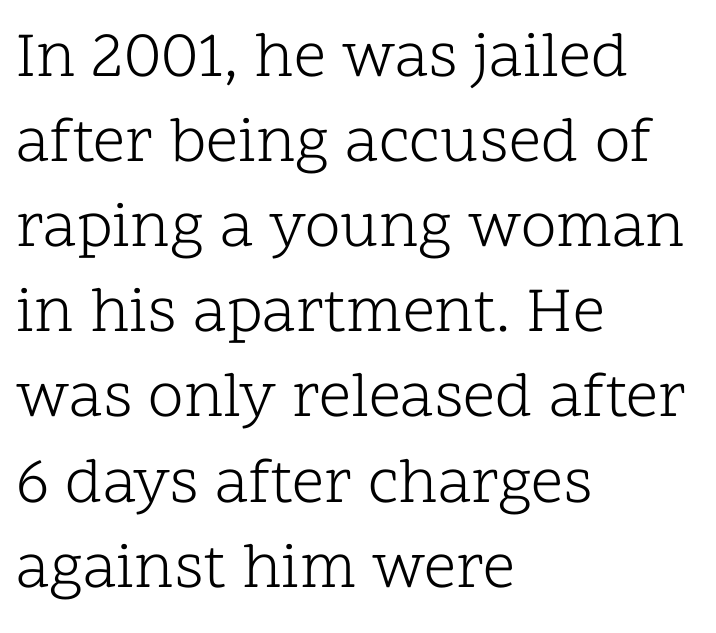
The image shows 64 px light serif type, upright; set left-aligned, normal line spacing (1.33x), normal letter spacing, not underlined; low stroke contrast and a medium x-height.
